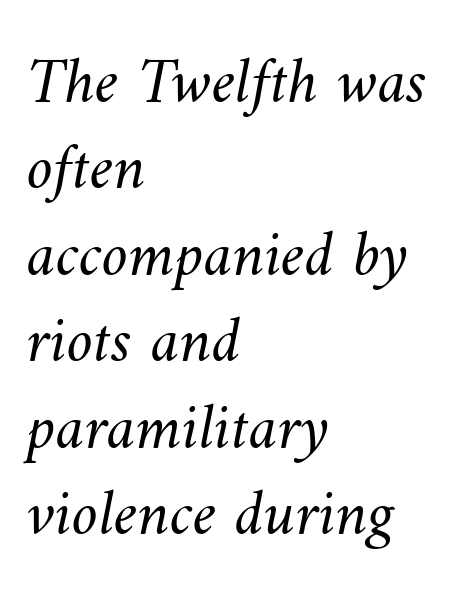
{"bold": "no", "weight": "light", "width": "normal", "stroke_contrast": "medium", "x_height": "small", "monospaced": "no", "underline": "no", "align": "left", "line_spacing": "normal", "line_spacing_ratio": 1.31, "letter_spacing": "normal", "letter_spacing_em": 0.0, "glyph_px": 66}
